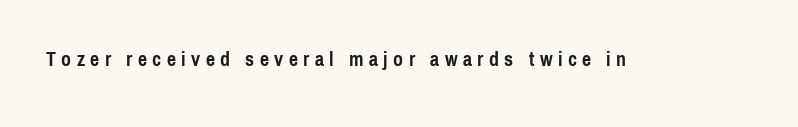
Q: Is the text bold? A: Yes.
Q: Is the text italic (slanted)? A: No, it is upright.
Q: Is the text underlined? A: No.
Q: Is the spacing between letters normal or unusually wide? A: Unusually wide.
